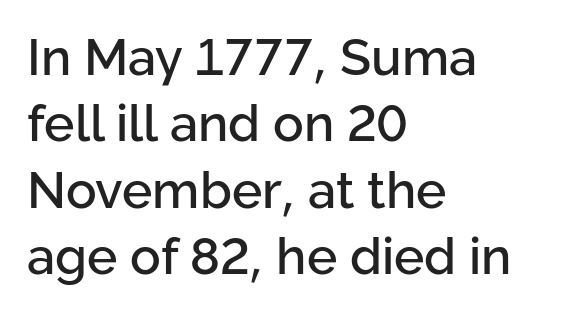
Q: Is the text italic (slanted)? A: No, it is upright.
Q: Is the typeface a serif or a sans-serif typeface? A: Sans-serif.
Q: Is the text underlined? A: No.
Q: How is the paragraph aligned? A: Left-aligned.
Q: Is the spacing between letters normal or unusually wide? A: Normal.
Q: Is the spacing between lines tight, normal or loose? A: Normal.
Q: Width (condensed, normal, or wide)? A: Normal.
Q: Stroke contrast? A: Low.
Q: x-height? A: Medium.
Q: Monospaced? A: No.
